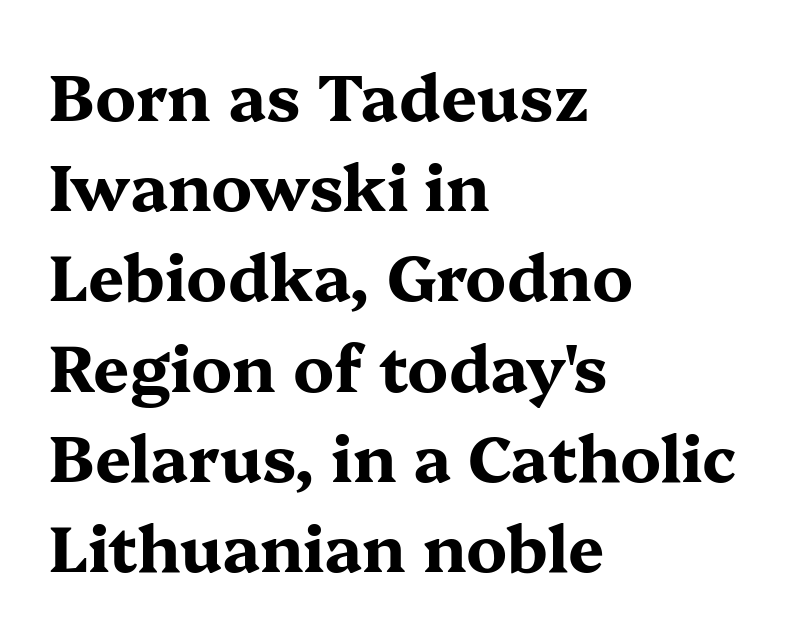
The line-height multiplier appears to be the usual default. Which margin do the lines hug? The left one — the right edge is uneven. Is this a sans? No — the strokes have serifs. The letters stand upright; this is a roman face. Descenders are the only things crossing below the line. Default kerning and tracking; the words read as compact shapes.
